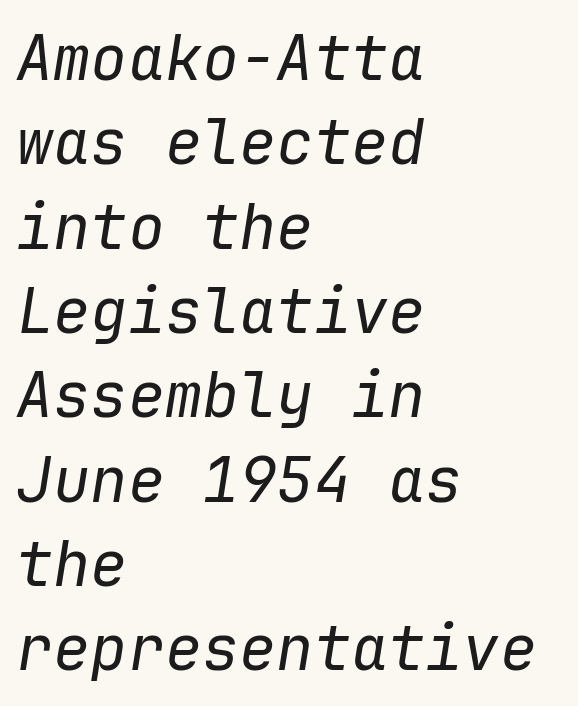
{"italic": "yes", "lean": "right", "slant_degrees": 9, "bold": "no", "weight": "regular", "width": "normal", "stroke_contrast": "low", "x_height": "medium", "monospaced": "yes", "underline": "no", "align": "left", "line_spacing": "normal", "line_spacing_ratio": 1.36, "letter_spacing": "normal", "letter_spacing_em": 0.0, "glyph_px": 62}
